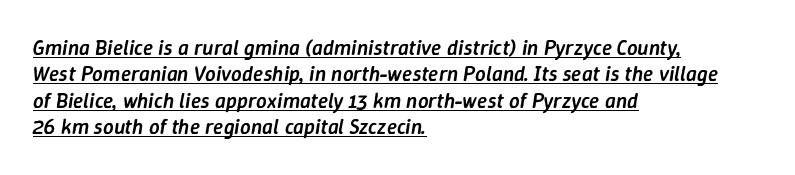
The glyphs are accompanied by a horizontal stroke just below them. Would a proofreader flag this as italicized? Yes. Leftover space on each line is placed entirely after the last word. Compared with typical body copy, the letter spacing here is the same.
